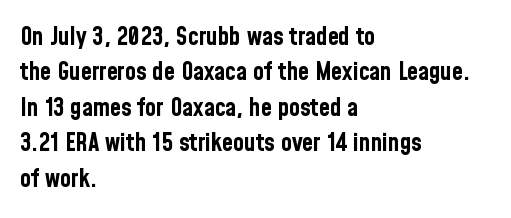
{"italic": "no", "bold": "yes", "underline": "no", "align": "left", "line_spacing": "normal", "line_spacing_ratio": 1.42, "letter_spacing": "normal", "letter_spacing_em": 0.0, "glyph_px": 25}
